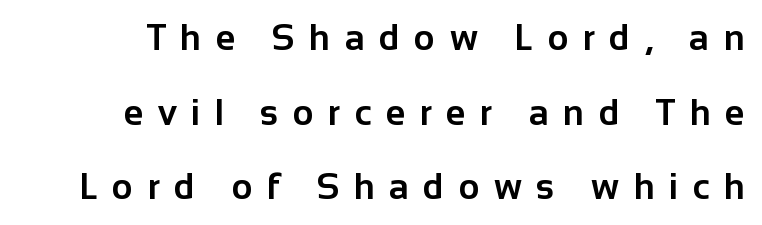
Q: Is the text bold? A: Yes.
Q: Is the text italic (slanted)? A: No, it is upright.
Q: Is the typeface a serif or a sans-serif typeface? A: Sans-serif.
Q: Is the text underlined? A: No.
Q: Is the spacing between letters normal or unusually wide? A: Unusually wide.
Q: Is the spacing between lines tight, normal or loose? A: Loose.
Q: Width (condensed, normal, or wide)? A: Normal.
Q: Stroke contrast? A: Low.
Q: x-height? A: Medium.
Q: Monospaced? A: No.
